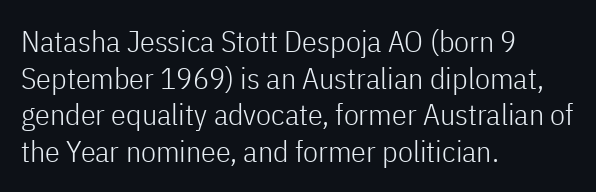
Q: Is the text bold? A: No.
Q: Is the text italic (slanted)? A: No, it is upright.
Q: Is the typeface a serif or a sans-serif typeface? A: Sans-serif.
Q: Is the text underlined? A: No.
Q: How is the paragraph aligned? A: Left-aligned.
Q: Is the spacing between letters normal or unusually wide? A: Normal.
Q: Width (condensed, normal, or wide)? A: Condensed.
Q: Stroke contrast? A: Low.
Q: x-height? A: Medium.
Q: Monospaced? A: No.
